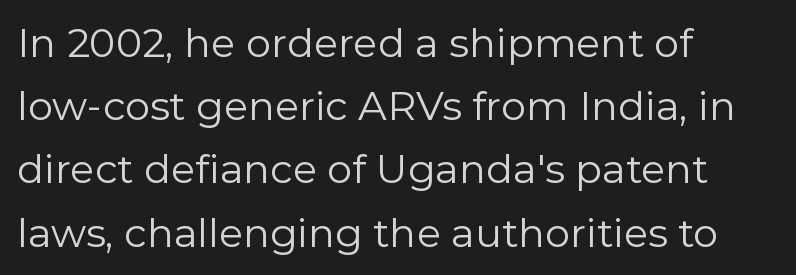
The letters advance in unequal steps, a hallmark of proportional type. Caption: multi-line text, flush left, ragged right. Posture: straight, roman, zero tilt. This block has exactly the height ordinary leading produces. Look at the bottom of the vertical strokes: they stop flat, with no serifs. A bare baseline throughout the passage.
